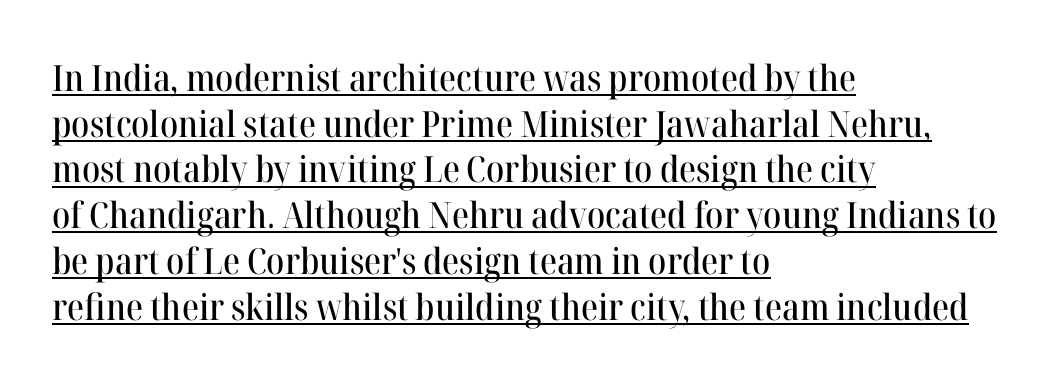
The image shows 36 px serif type, upright; set left-aligned, normal line spacing (1.27x), normal letter spacing, underlined; high stroke contrast and a medium x-height.
